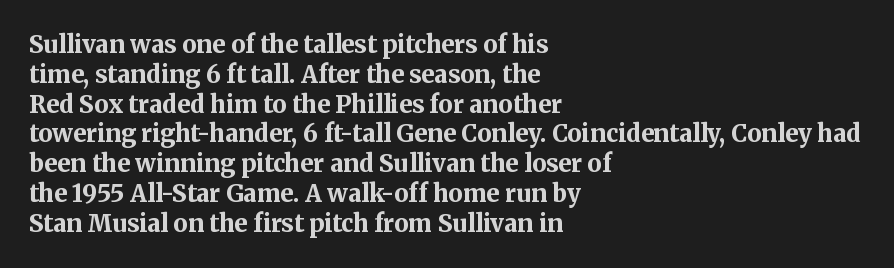
{"italic": "no", "bold": "yes", "underline": "no", "align": "left", "line_spacing_ratio": 1.24, "letter_spacing": "normal", "letter_spacing_em": 0.0, "glyph_px": 24}
